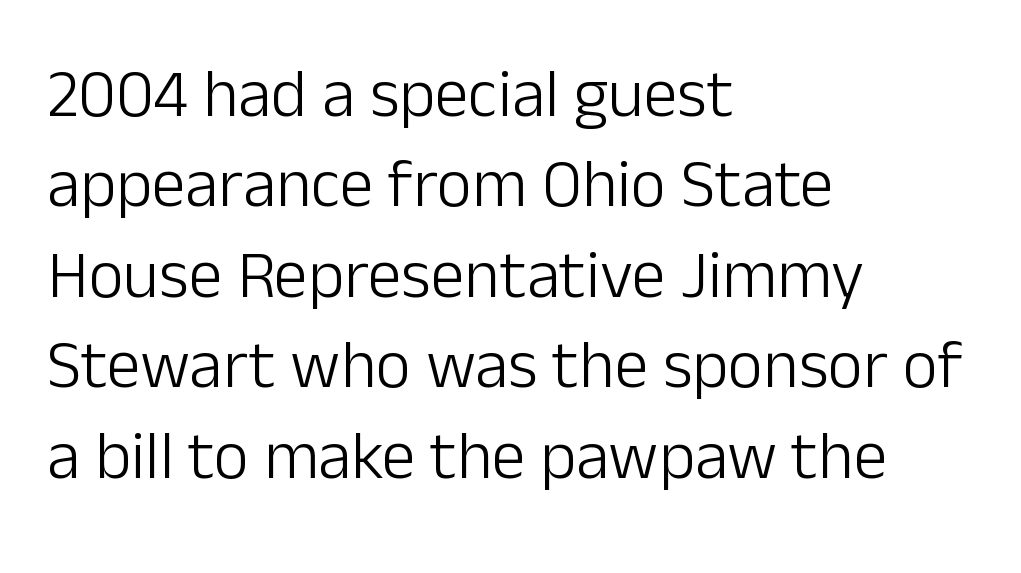
Q: Is the text bold? A: No.
Q: Is the text italic (slanted)? A: No, it is upright.
Q: Is the typeface a serif or a sans-serif typeface? A: Sans-serif.
Q: Is the text underlined? A: No.
Q: How is the paragraph aligned? A: Left-aligned.
Q: Is the spacing between letters normal or unusually wide? A: Normal.
Q: Is the spacing between lines tight, normal or loose? A: Normal.
Q: Width (condensed, normal, or wide)? A: Normal.
Q: Stroke contrast? A: Low.
Q: x-height? A: Medium.
Q: Monospaced? A: No.
